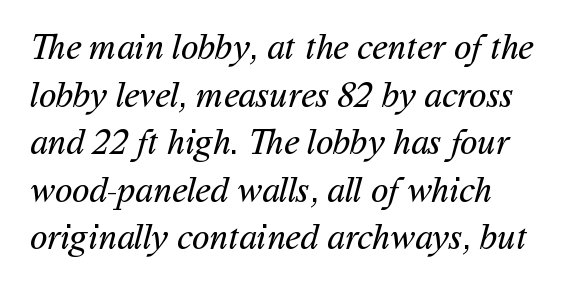
The image shows 36 px regular-weight sans-serif type; set left-aligned, normal line spacing (1.32x), normal letter spacing, not underlined; medium stroke contrast and a medium x-height.
